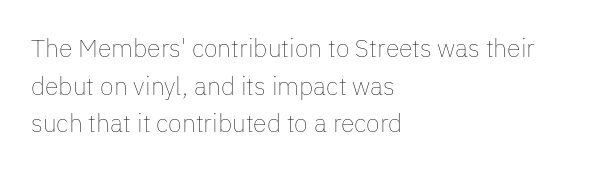
The image shows 25 px text type, upright; set left-aligned, normal line spacing (1.51x), normal letter spacing, not underlined.
